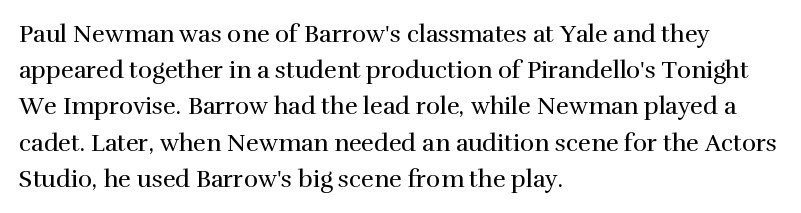
{"italic": "no", "bold": "no", "underline": "no", "align": "left", "line_spacing": "normal", "line_spacing_ratio": 1.51, "letter_spacing": "normal", "letter_spacing_em": 0.0, "glyph_px": 24}
